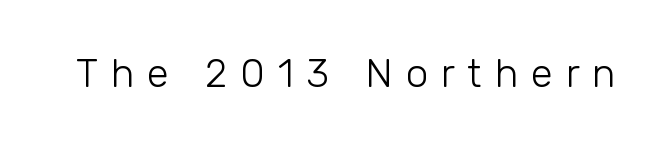
{"serif": "no", "italic": "no", "bold": "no", "weight": "light", "width": "normal", "stroke_contrast": "low", "x_height": "medium", "monospaced": "no", "underline": "no", "letter_spacing": "wide", "letter_spacing_em": 0.32, "glyph_px": 40}
